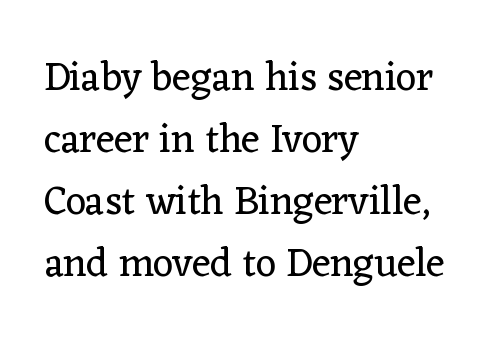
Left-aligned paragraph, ragged on the right. The rendering uses natural spacing where letterforms have individual widths. Regarding leading, the lines here are spaced in the standard way. Letterform terminals end in serifs throughout the passage.
